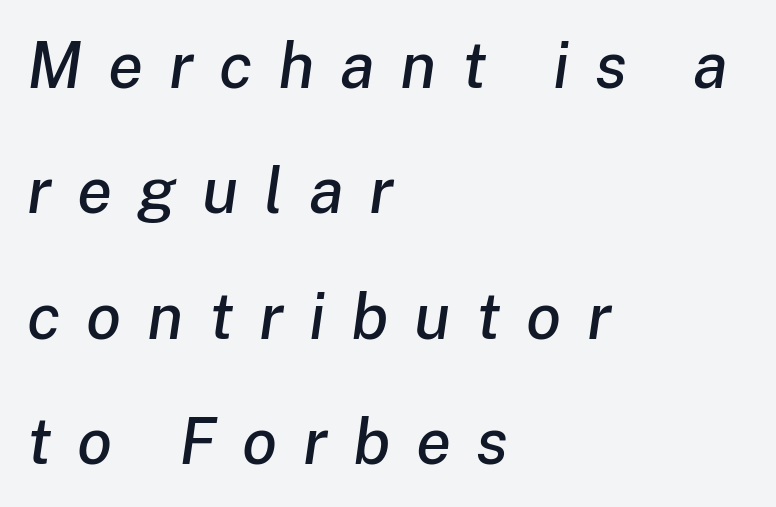
Q: Is the text italic (slanted)? A: Yes, it leans right by about 8 degrees.
Q: Is the text underlined? A: No.
Q: How is the paragraph aligned? A: Left-aligned.
Q: Is the spacing between letters normal or unusually wide? A: Unusually wide.
Q: Is the spacing between lines tight, normal or loose? A: Loose.
Q: Width (condensed, normal, or wide)? A: Normal.
Q: Stroke contrast? A: Low.
Q: x-height? A: Medium.
Q: Monospaced? A: No.
